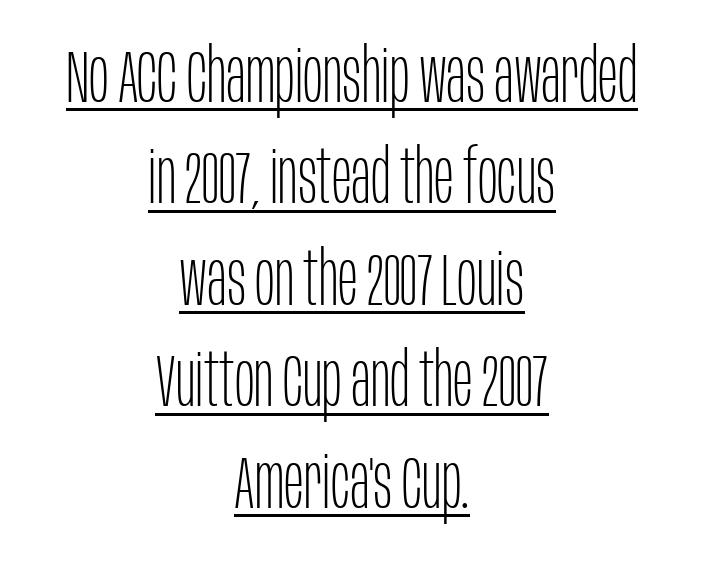
Q: Is the text bold? A: No.
Q: Is the text italic (slanted)? A: No, it is upright.
Q: Is the typeface a serif or a sans-serif typeface? A: Sans-serif.
Q: Is the text underlined? A: Yes.
Q: How is the paragraph aligned? A: Centered.
Q: Is the spacing between letters normal or unusually wide? A: Normal.
Q: Is the spacing between lines tight, normal or loose? A: Normal.
Q: Width (condensed, normal, or wide)? A: Condensed.
Q: Stroke contrast? A: Low.
Q: x-height? A: Large.
Q: Monospaced? A: No.
